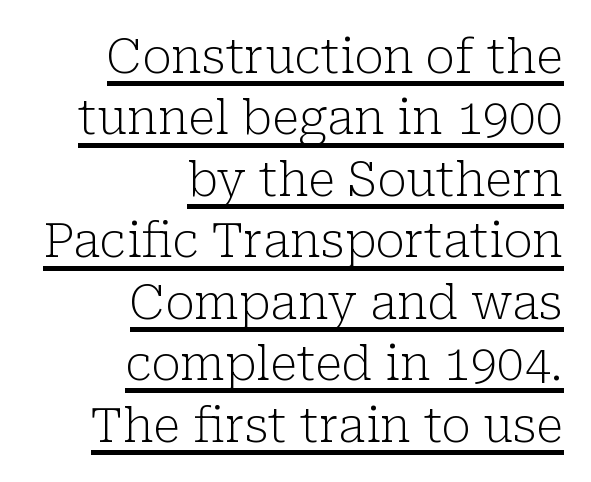
The image shows 48 px light serif type, upright; set right-aligned, normal line spacing (1.28x), normal letter spacing, underlined; low stroke contrast and a medium x-height.
